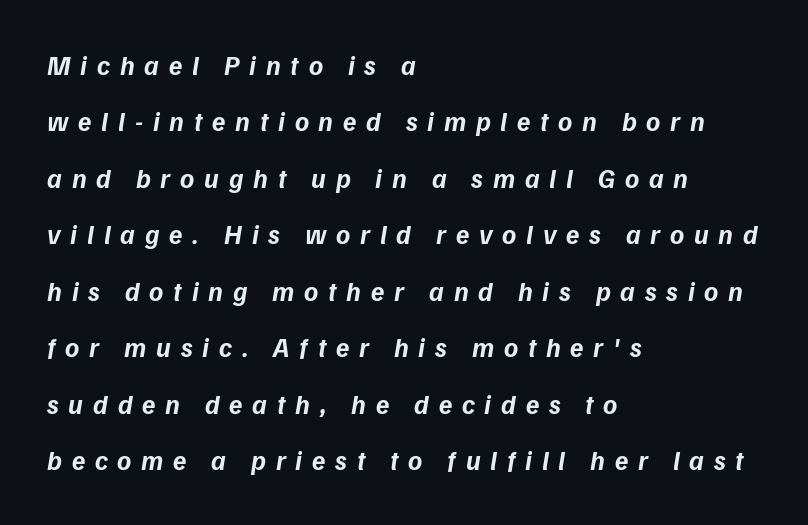
{"bold": "yes", "underline": "no", "align": "left", "line_spacing": "loose", "line_spacing_ratio": 2.09, "letter_spacing": "wide", "letter_spacing_em": 0.36, "glyph_px": 27}
